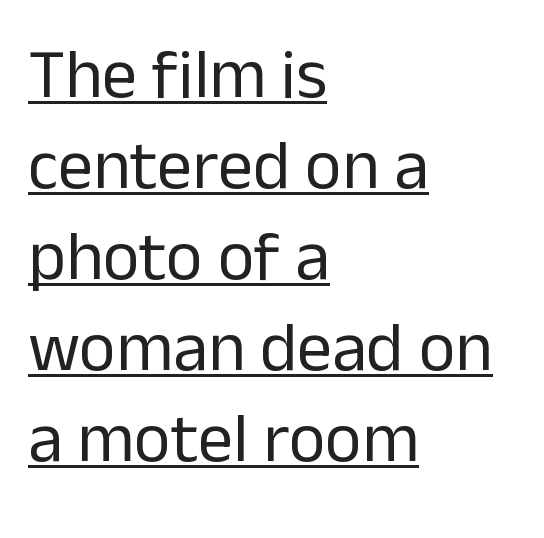
Q: Is the text bold? A: No.
Q: Is the text italic (slanted)? A: No, it is upright.
Q: Is the typeface a serif or a sans-serif typeface? A: Sans-serif.
Q: Is the text underlined? A: Yes.
Q: How is the paragraph aligned? A: Left-aligned.
Q: Is the spacing between letters normal or unusually wide? A: Normal.
Q: Is the spacing between lines tight, normal or loose? A: Normal.
Q: Width (condensed, normal, or wide)? A: Normal.
Q: Stroke contrast? A: Low.
Q: x-height? A: Medium.
Q: Monospaced? A: No.
